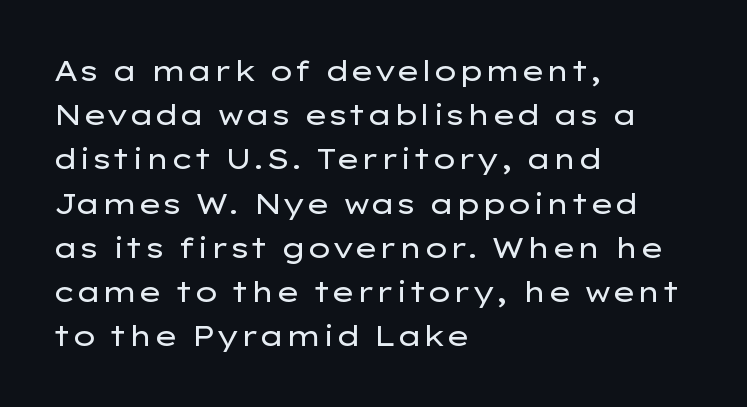
Observe the absence of serifs on each vertical stroke in this sample. This sample uses an upright cut, with every glyph sitting square on the baseline. Check the space under the baseline: it is left empty. A normal amount of white space separates one row of letters from the next.
